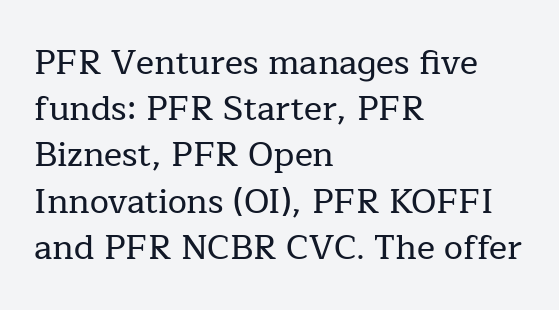
Which margin do the lines hug? The left one — the right edge is uneven. This is serif lettering, the kind often seen in printed books. The line texture is even and compact thanks to regular tracking. It's the straight-up-and-down kind of type. Descenders hang freely into open space.
